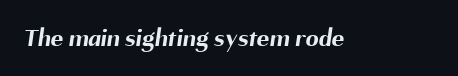
The image shows 26 px bold type; set normal letter spacing, not underlined.
